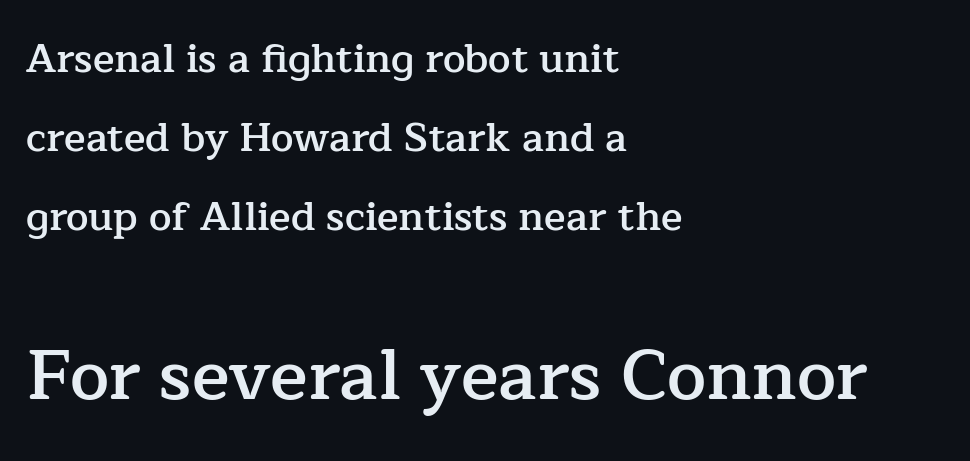
Q: Is the text bold? A: Semi-bold.
Q: Is the text italic (slanted)? A: No, it is upright.
Q: Is the typeface a serif or a sans-serif typeface? A: Serif.
Q: Is the text underlined? A: No.
Q: How is the paragraph aligned? A: Left-aligned.
Q: Is the spacing between letters normal or unusually wide? A: Normal.
Q: Is the spacing between lines tight, normal or loose? A: Loose.
Q: Which block of text is set in a larger size, the first (top) or the second (bottom)? A: The second (bottom) one.
Q: Width (condensed, normal, or wide)? A: Normal.
Q: Stroke contrast? A: Low.
Q: x-height? A: Medium.
Q: Monospaced? A: No.
